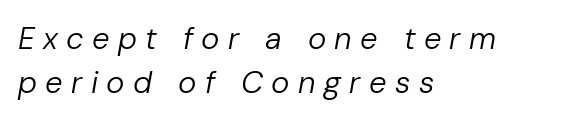
{"italic": "yes", "lean": "right", "slant_degrees": 10, "bold": "no", "weight": "regular", "width": "normal", "stroke_contrast": "low", "x_height": "medium", "monospaced": "no", "underline": "no", "align": "left", "line_spacing": "normal", "line_spacing_ratio": 1.41, "letter_spacing": "wide", "letter_spacing_em": 0.27, "glyph_px": 31}
